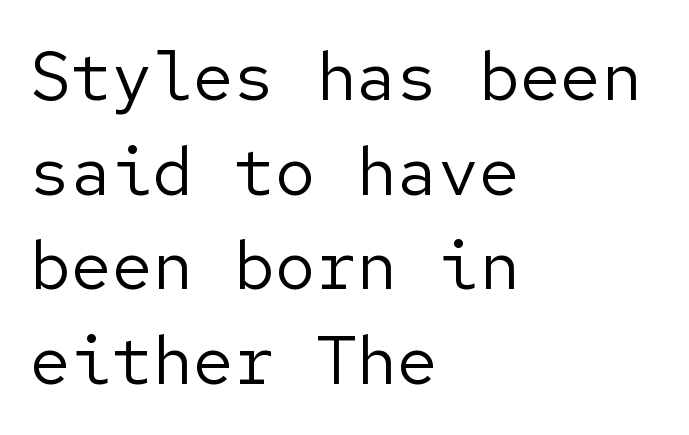
{"serif": "no", "italic": "no", "bold": "no", "weight": "regular", "width": "normal", "stroke_contrast": "low", "x_height": "medium", "underline": "no", "align": "left", "line_spacing": "normal", "line_spacing_ratio": 1.39, "letter_spacing": "normal", "letter_spacing_em": 0.0, "glyph_px": 68}
